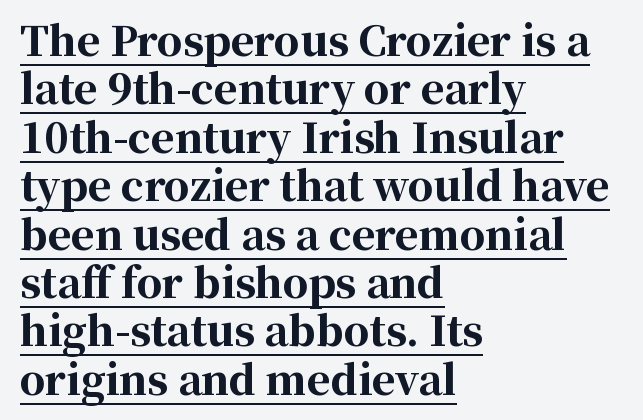
The image shows 40 px bold serif type, upright; set left-aligned, line spacing 1.21x, normal letter spacing, underlined; high stroke contrast and a medium x-height.
